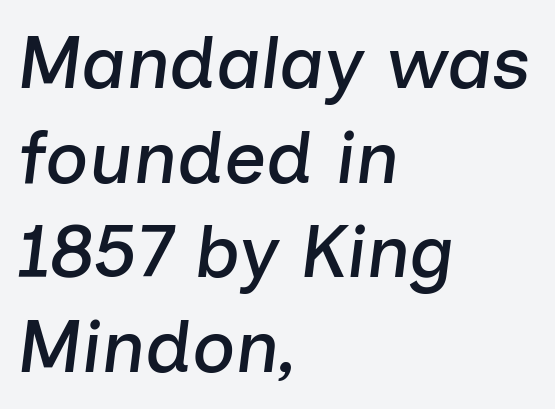
Leftover space on each line is placed entirely after the last word. This rendering leaves character spacing at its baseline value. A bare baseline throughout the passage. The lettering tilts uniformly, giving the passage an italic look. The passage shown is typed in a proportional face where columns would drift. The rows are spaced the way most documents space them.
